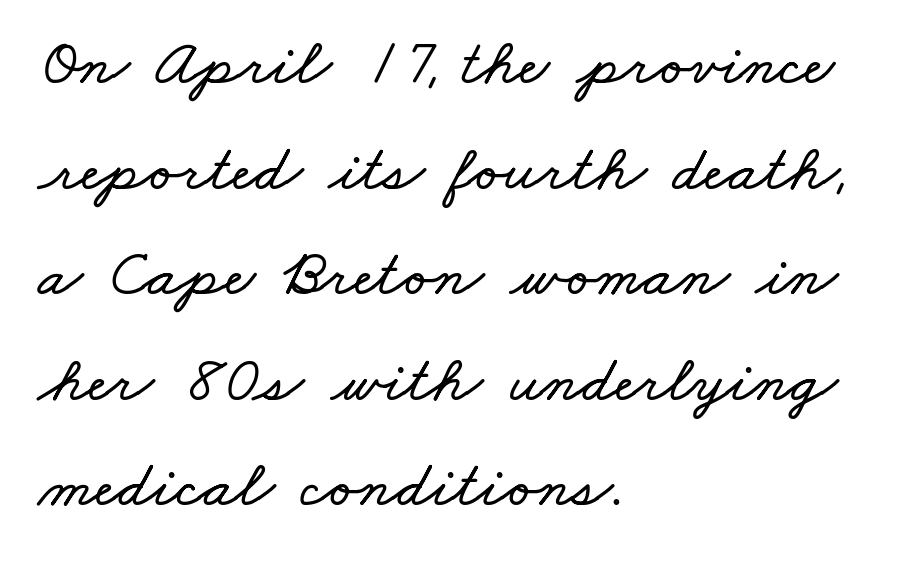
{"width": "wide", "stroke_contrast": "low", "x_height": "small", "monospaced": "no", "underline": "no", "align": "left", "line_spacing": "normal", "line_spacing_ratio": 1.6, "letter_spacing": "normal", "letter_spacing_em": 0.0, "glyph_px": 66}
